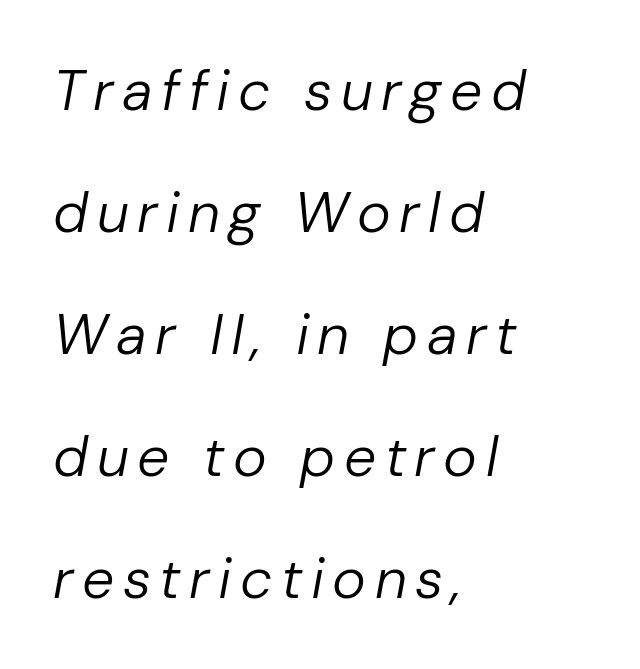
{"italic": "yes", "lean": "right", "slant_degrees": 10, "bold": "no", "weight": "regular", "width": "normal", "stroke_contrast": "low", "x_height": "medium", "monospaced": "no", "underline": "no", "align": "left", "line_spacing": "loose", "line_spacing_ratio": 2.14, "glyph_px": 57}
